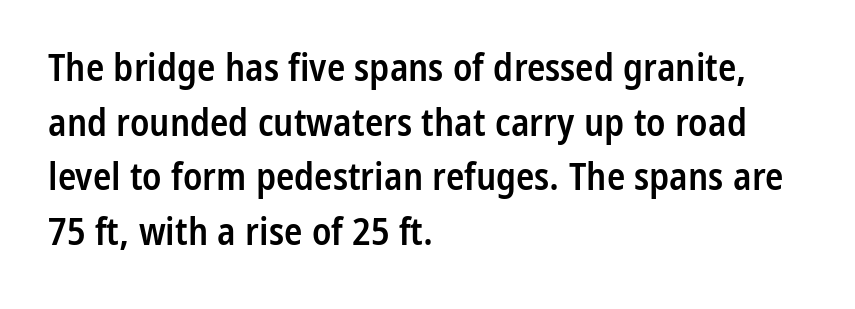
This block has exactly the height ordinary leading produces. The words here are not underlined. Left-aligned paragraph, ragged on the right. Looks like regular typesetting: each glyph gets only the width it needs. This rendering employs a face without finishing strokes, i.e., a sans-serif.
